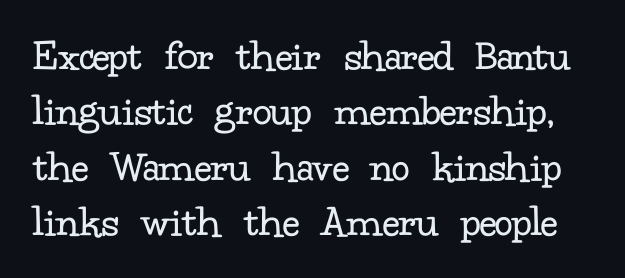
{"serif": "yes", "italic": "no", "bold": "no", "weight": "regular", "width": "normal", "stroke_contrast": "low", "x_height": "small", "monospaced": "no", "underline": "no", "line_spacing_ratio": 1.23, "letter_spacing": "normal", "letter_spacing_em": 0.0, "glyph_px": 45}
